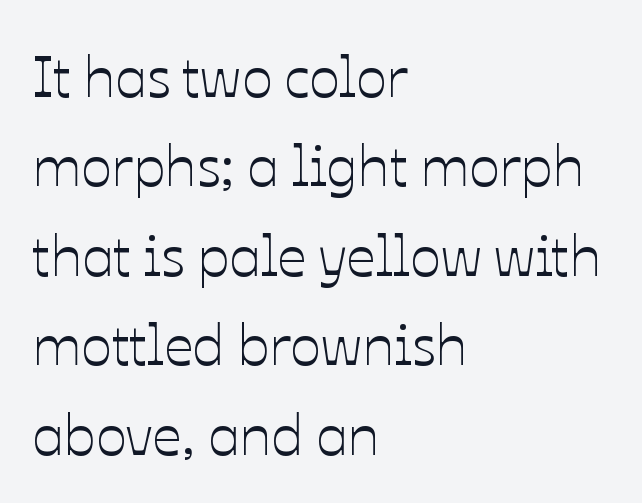
Note the varied advance widths — an 'i' is clearly narrower than an 'm'. The string is rendered with underlining switched off. Spacing between characters is what you'd get straight out of the box. The rows are spaced the way most documents space them. Posture: upright roman. The paragraph shown leans on its left margin.
